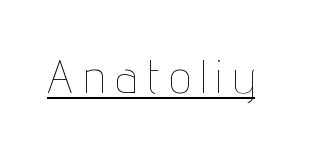
The image shows 47 px thin, condensed type, upright; set unusually wide letter spacing (+0.24 em), underlined; low stroke contrast and a medium x-height.
